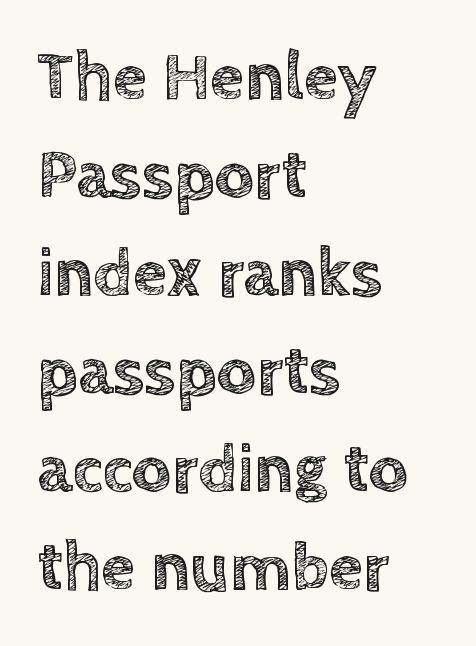
The block of text has a typical density, with ordinary space between rows. Descender tails drop into unmarked territory. Spacing verdict: proportional, widths tailored to each character. Italic? Not at all — the glyphs are vertical. Look at the tracking — it's just the regular setting, nothing added.
